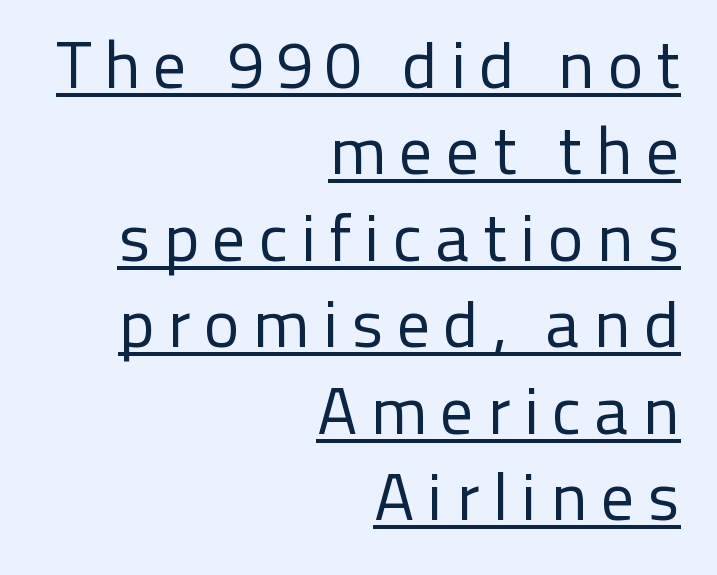
Q: Is the text bold? A: No.
Q: Is the text italic (slanted)? A: No, it is upright.
Q: Is the typeface a serif or a sans-serif typeface? A: Sans-serif.
Q: Is the text underlined? A: Yes.
Q: How is the paragraph aligned? A: Right-aligned.
Q: Is the spacing between lines tight, normal or loose? A: Normal.
Q: Width (condensed, normal, or wide)? A: Normal.
Q: Stroke contrast? A: Low.
Q: x-height? A: Medium.
Q: Monospaced? A: No.
